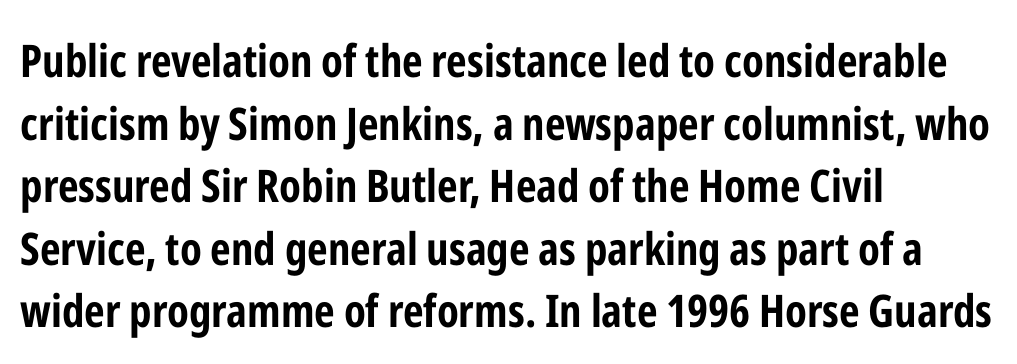
The space beneath each line is pristine and unruled. Notice how thick the strokes are: this is what a full bold looks like. A typesetter would call this zero additional tracking. This rendering uses left alignment, leaving the right contour irregular.
